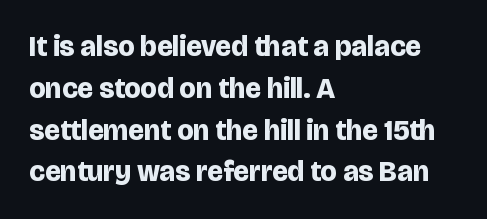
Q: Is the text bold? A: Yes.
Q: Is the text italic (slanted)? A: No, it is upright.
Q: Is the typeface a serif or a sans-serif typeface? A: Sans-serif.
Q: Is the text underlined? A: No.
Q: How is the paragraph aligned? A: Left-aligned.
Q: Is the spacing between letters normal or unusually wide? A: Normal.
Q: Is the spacing between lines tight, normal or loose? A: Normal.
Q: Width (condensed, normal, or wide)? A: Normal.
Q: Stroke contrast? A: Low.
Q: x-height? A: Large.
Q: Monospaced? A: No.
